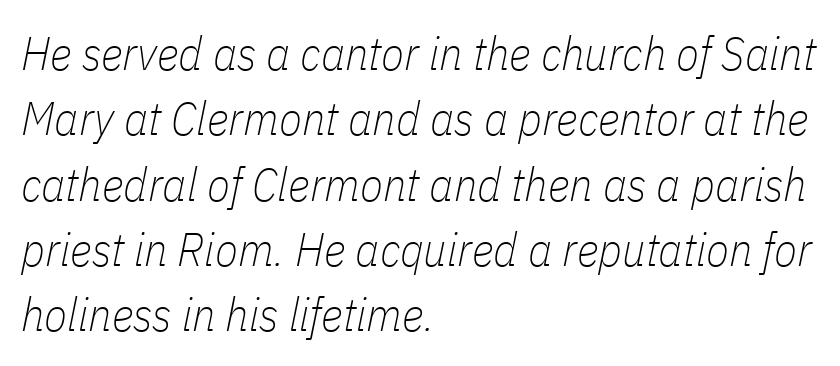
{"italic": "yes", "lean": "right", "slant_degrees": 11, "bold": "no", "weight": "thin", "width": "condensed", "stroke_contrast": "low", "x_height": "medium", "monospaced": "no", "underline": "no", "align": "left", "line_spacing": "normal", "line_spacing_ratio": 1.39, "letter_spacing": "normal", "letter_spacing_em": 0.0, "glyph_px": 47}
